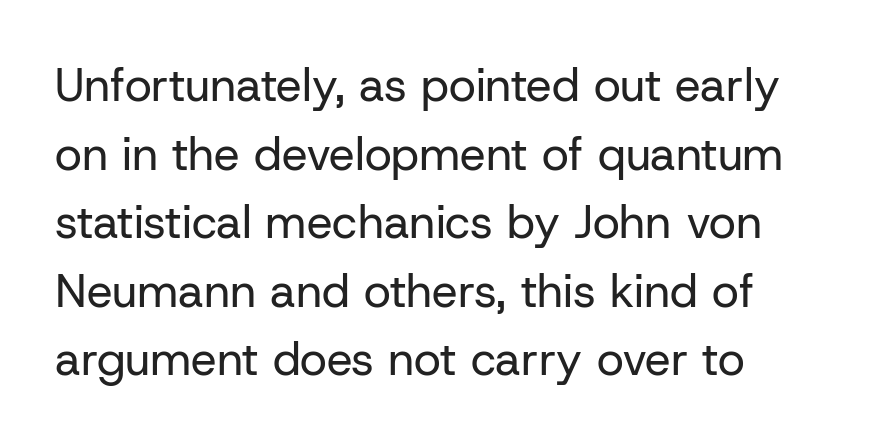
The image shows 46 px regular-weight sans-serif type, upright; set left-aligned, normal line spacing (1.49x), normal letter spacing, not underlined; low stroke contrast and a medium x-height.
